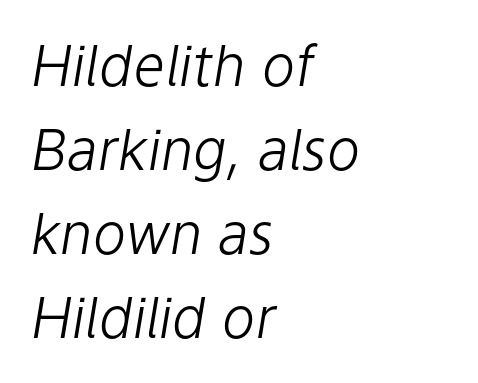
The image shows 56 px light type, italic (leaning right); set left-aligned, normal line spacing (1.5x), normal letter spacing, not underlined; low stroke contrast and a medium x-height.
